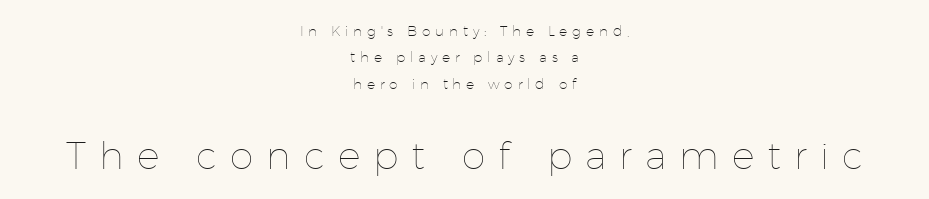
The typography opts for an upright posture over an oblique one. Check under the words: just untouched page. Alignment: centered. The font is comparable to plain body text, perhaps lighter.
